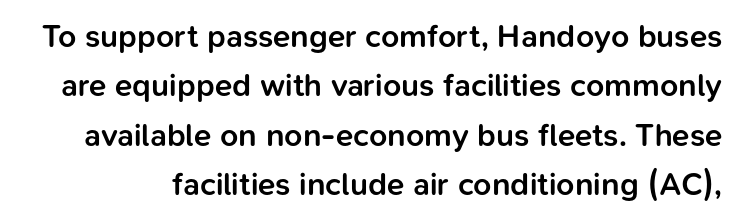
The image shows 32 px semibold sans-serif type, upright; set normal line spacing (1.54x), normal letter spacing, not underlined; low stroke contrast and a medium x-height.
